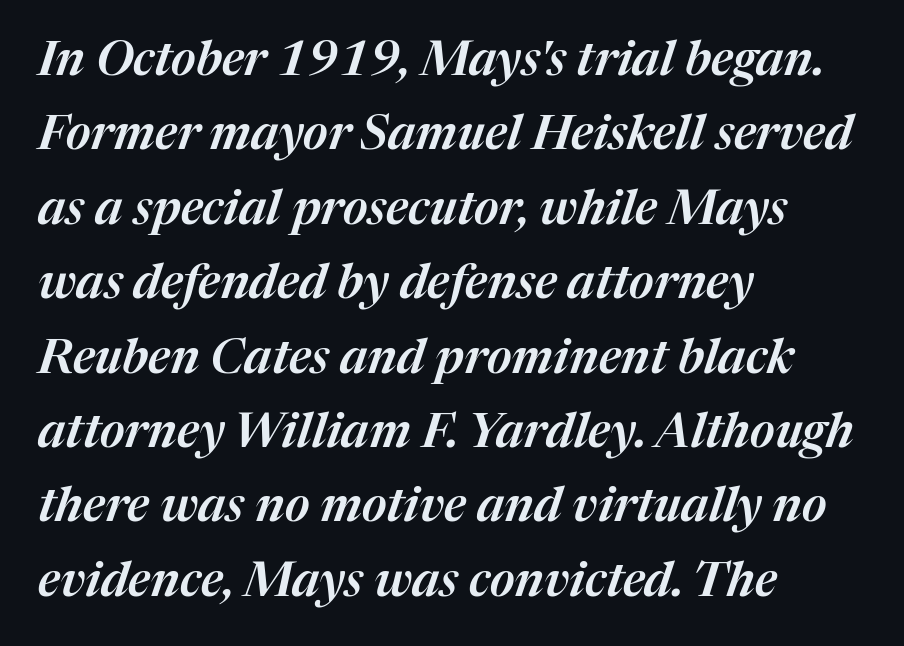
{"italic": "yes", "lean": "right", "slant_degrees": 17, "width": "normal", "stroke_contrast": "medium", "x_height": "medium", "monospaced": "no", "underline": "no", "align": "left", "line_spacing": "normal", "line_spacing_ratio": 1.55, "letter_spacing": "normal", "letter_spacing_em": 0.0, "glyph_px": 48}
